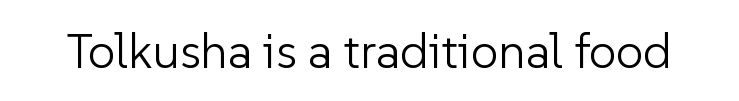
Ink coverage per letter is moderate at most. The glyphs are unaccompanied by any horizontal stroke below them. This is the regular roman posture of the typeface. Letter spacing: default.
